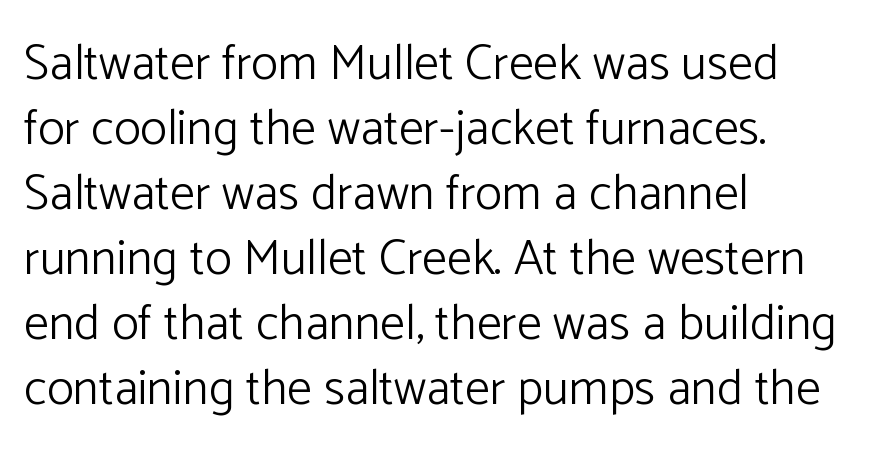
{"serif": "no", "italic": "no", "bold": "no", "weight": "light", "width": "normal", "stroke_contrast": "low", "x_height": "medium", "monospaced": "no", "underline": "no", "align": "left", "line_spacing": "normal", "line_spacing_ratio": 1.3, "letter_spacing": "normal", "letter_spacing_em": 0.0, "glyph_px": 50}
